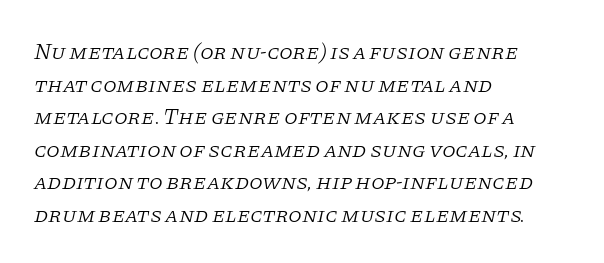
{"italic": "yes", "lean": "right", "slant_degrees": 11, "bold": "no", "underline": "no", "align": "left", "line_spacing": "normal", "line_spacing_ratio": 1.48, "letter_spacing": "normal", "letter_spacing_em": 0.0, "glyph_px": 22}
